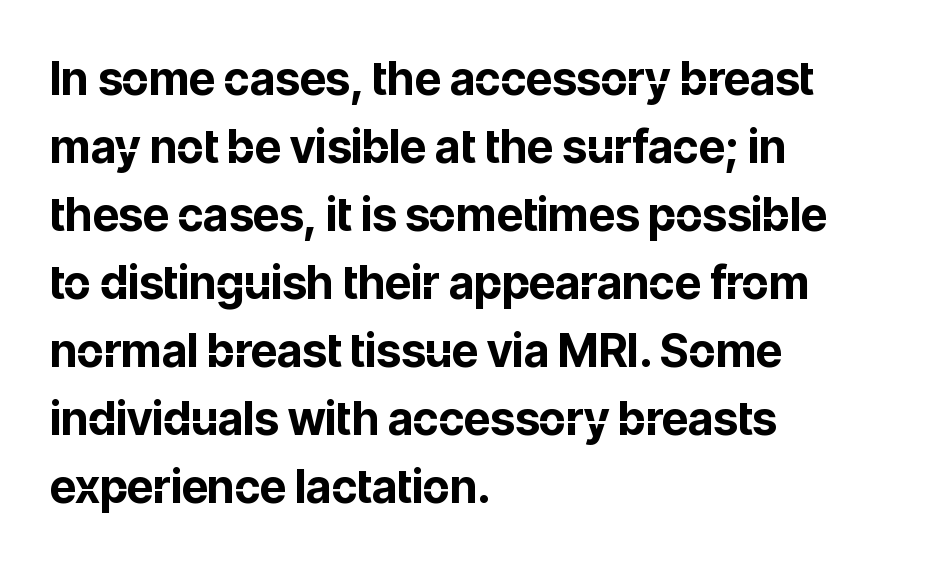
Q: Is the text bold? A: Yes.
Q: Is the text italic (slanted)? A: No, it is upright.
Q: Is the typeface a serif or a sans-serif typeface? A: Sans-serif.
Q: Is the text underlined? A: No.
Q: How is the paragraph aligned? A: Left-aligned.
Q: Is the spacing between letters normal or unusually wide? A: Normal.
Q: Is the spacing between lines tight, normal or loose? A: Normal.
Q: Width (condensed, normal, or wide)? A: Normal.
Q: Stroke contrast? A: Low.
Q: x-height? A: Medium.
Q: Monospaced? A: No.
